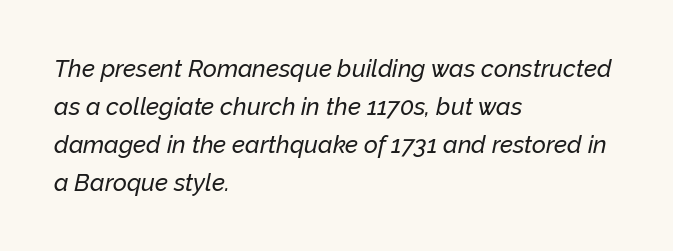
{"italic": "yes", "lean": "right", "slant_degrees": 12, "underline": "no", "align": "left", "line_spacing": "normal", "line_spacing_ratio": 1.58, "letter_spacing": "normal", "letter_spacing_em": 0.0, "glyph_px": 24}
